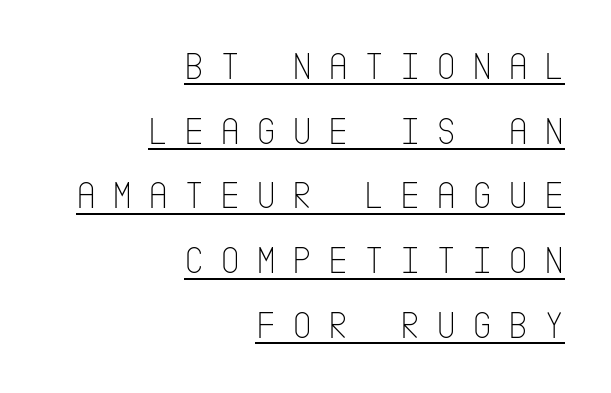
Q: Is the text bold? A: No.
Q: Is the text italic (slanted)? A: No, it is upright.
Q: Is the typeface a serif or a sans-serif typeface? A: Sans-serif.
Q: Is the text underlined? A: Yes.
Q: How is the paragraph aligned? A: Right-aligned.
Q: Is the spacing between letters normal or unusually wide? A: Unusually wide.
Q: Is the spacing between lines tight, normal or loose? A: Normal.
Q: Width (condensed, normal, or wide)? A: Condensed.
Q: Stroke contrast? A: Low.
Q: x-height? A: Large.
